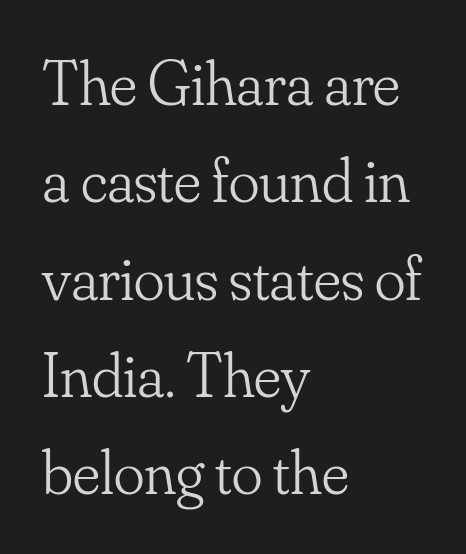
Q: Is the text bold? A: No.
Q: Is the text italic (slanted)? A: No, it is upright.
Q: Is the typeface a serif or a sans-serif typeface? A: Serif.
Q: Is the text underlined? A: No.
Q: How is the paragraph aligned? A: Left-aligned.
Q: Is the spacing between letters normal or unusually wide? A: Normal.
Q: Is the spacing between lines tight, normal or loose? A: Normal.
Q: Width (condensed, normal, or wide)? A: Normal.
Q: Stroke contrast? A: Low.
Q: x-height? A: Small.
Q: Monospaced? A: No.
